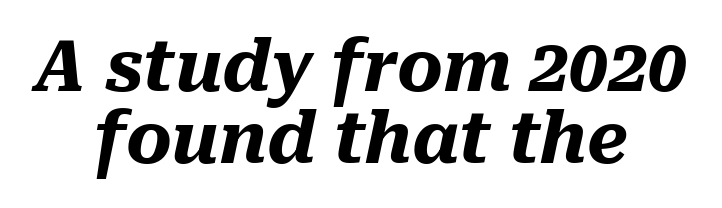
Compared with typical body copy, the letter spacing here is the same. Descender tails drop into unmarked territory. Teacher's note: observe the equal gaps on both sides — that is centered alignment. Typographic density is high because the face is bold. The lines are packed closely together with very little leading.
